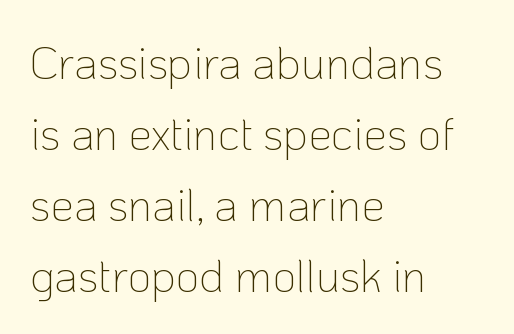
{"serif": "no", "italic": "no", "bold": "no", "weight": "thin", "width": "normal", "stroke_contrast": "low", "x_height": "medium", "monospaced": "no", "underline": "no", "align": "left", "line_spacing": "normal", "line_spacing_ratio": 1.54, "letter_spacing": "normal", "letter_spacing_em": 0.0, "glyph_px": 46}
